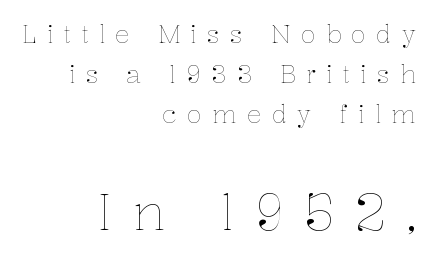
The image shows 50 px thin type, upright; set right-aligned, normal line spacing (1.61x), unusually wide letter spacing (+0.4 em), not underlined; the second (bottom) block is 2.0x larger; low stroke contrast and a medium x-height.
